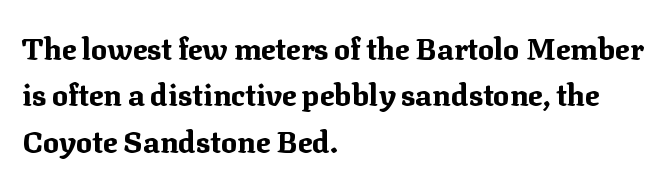
{"serif": "yes", "italic": "no", "bold": "yes", "weight": "bold", "width": "normal", "stroke_contrast": "medium", "x_height": "medium", "monospaced": "no", "underline": "no", "align": "left", "line_spacing": "normal", "line_spacing_ratio": 1.55, "letter_spacing": "normal", "letter_spacing_em": 0.0, "glyph_px": 30}
